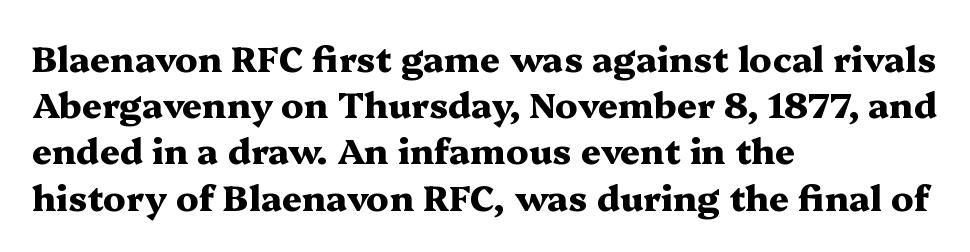
Looks like regular typesetting: each glyph gets only the width it needs. Examine the stroke ends and you'll spot serifs. Summary of weight: heavy, a full bold. Regarding leading, the lines here are spaced in the standard way. The face used here is rendered with its standard letterfit.
